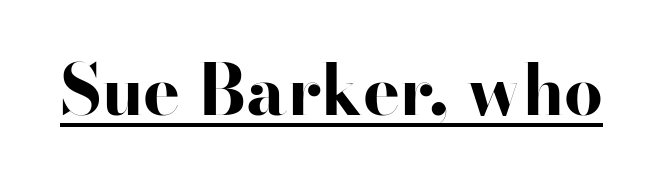
The image shows 69 px bold, wide sans-serif type, upright; set normal letter spacing, underlined; high stroke contrast and a small x-height.
